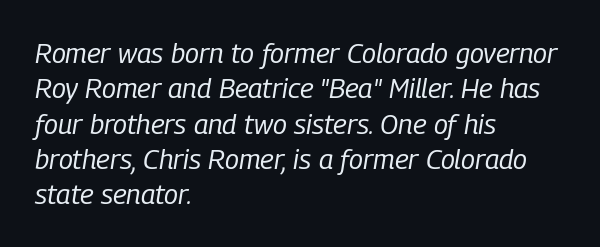
Weight: in the light-to-regular range. Each letter keeps its own natural width here, so spacing adapts to shape. The leading is moderate, giving the passage an even texture. Emphasis-style slanted type is in use. Is the letter spacing exaggerated? No — it looks like the ordinary default.
